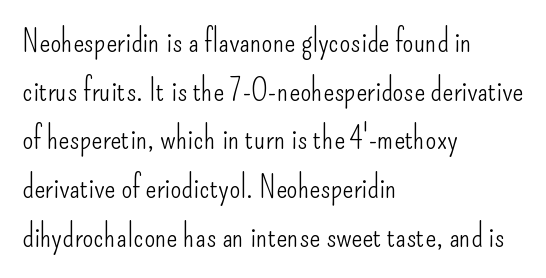
Q: Is the text bold? A: No.
Q: Is the text italic (slanted)? A: No, it is upright.
Q: Is the typeface a serif or a sans-serif typeface? A: Sans-serif.
Q: Is the text underlined? A: No.
Q: How is the paragraph aligned? A: Left-aligned.
Q: Is the spacing between letters normal or unusually wide? A: Normal.
Q: Is the spacing between lines tight, normal or loose? A: Normal.
Q: Width (condensed, normal, or wide)? A: Condensed.
Q: Stroke contrast? A: Low.
Q: x-height? A: Small.
Q: Monospaced? A: No.
